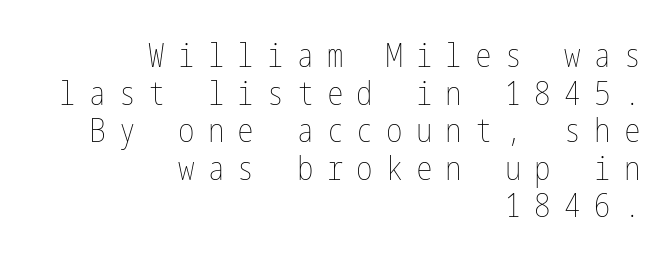
Words appear elongated and porous because spacing is wide. The paragraph has a hard right edge and a soft left edge. The passage shown is not underscored anywhere. Unlike italic type, these characters show no tilt at all. Stroke mass is kept to a normal reading level or below.
